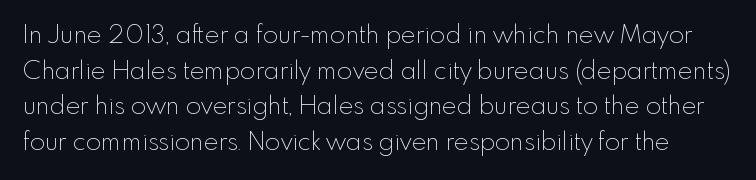
Q: Is the text bold? A: No.
Q: Is the text italic (slanted)? A: No, it is upright.
Q: Is the text underlined? A: No.
Q: Is the spacing between letters normal or unusually wide? A: Normal.
Q: Is the spacing between lines tight, normal or loose? A: Normal.
